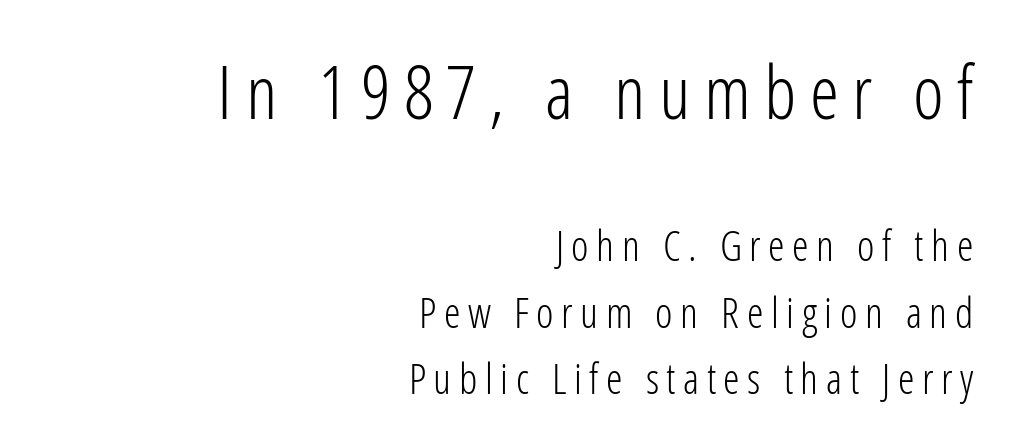
The image shows 74 px light, condensed sans-serif type, upright; set right-aligned, normal line spacing (1.59x), not underlined; the first (top) block is 1.76x larger; low stroke contrast and a medium x-height.
